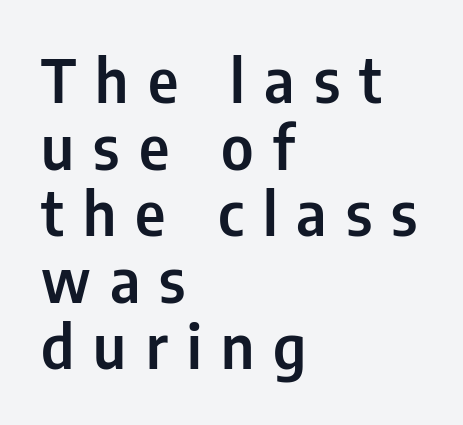
If you drew a line through each stem, it would be perfectly vertical. The rendering uses a small line-height, squeezing the rows. Rule under the text: the space is simply empty. The font family rendered here belongs to the sans-serif group.
